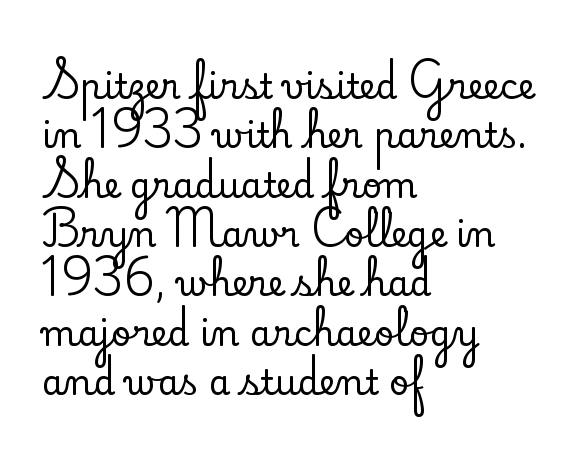
The image shows 35 px serif type, upright; set left-aligned, normal line spacing (1.41x), normal letter spacing, not underlined; low stroke contrast and a small x-height.
